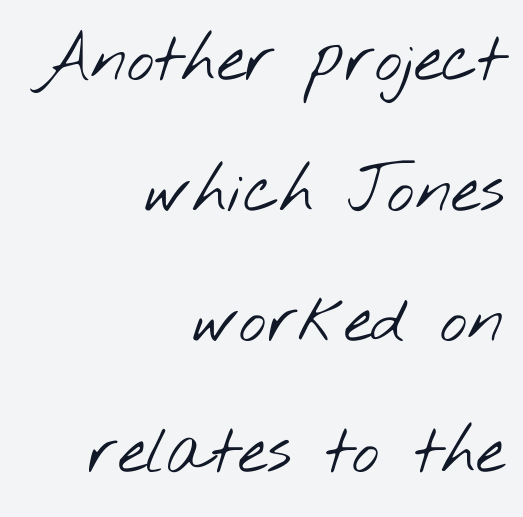
{"serif": "no", "bold": "no", "weight": "light", "width": "wide", "stroke_contrast": "low", "x_height": "small", "monospaced": "no", "underline": "no", "align": "right", "line_spacing": "loose", "line_spacing_ratio": 2.01, "letter_spacing": "normal", "letter_spacing_em": 0.0, "glyph_px": 65}
